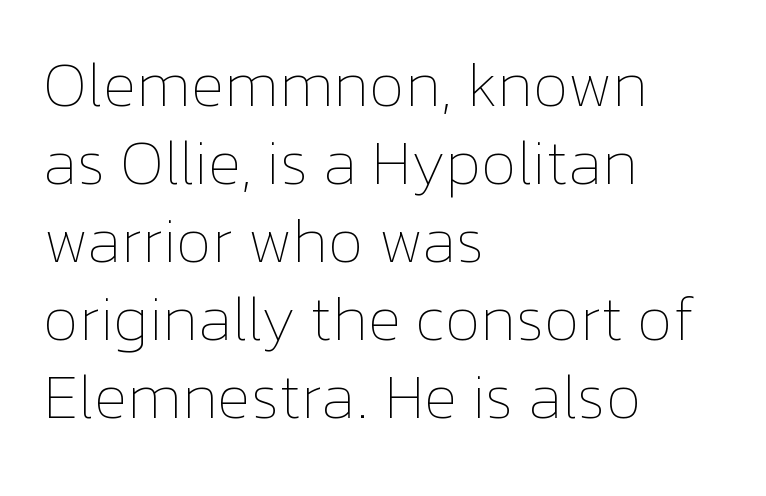
Q: Is the text bold? A: No.
Q: Is the text italic (slanted)? A: No, it is upright.
Q: Is the text underlined? A: No.
Q: How is the paragraph aligned? A: Left-aligned.
Q: Is the spacing between letters normal or unusually wide? A: Normal.
Q: Width (condensed, normal, or wide)? A: Normal.
Q: Stroke contrast? A: Low.
Q: x-height? A: Medium.
Q: Monospaced? A: No.
